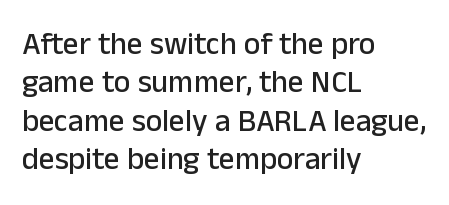
Q: Is the text italic (slanted)? A: No, it is upright.
Q: Is the typeface a serif or a sans-serif typeface? A: Sans-serif.
Q: Is the text underlined? A: No.
Q: How is the paragraph aligned? A: Left-aligned.
Q: Is the spacing between letters normal or unusually wide? A: Normal.
Q: Width (condensed, normal, or wide)? A: Normal.
Q: Stroke contrast? A: Low.
Q: x-height? A: Medium.
Q: Monospaced? A: No.
